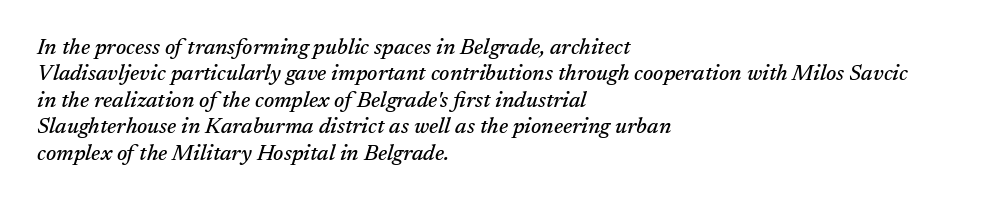
{"italic": "yes", "lean": "right", "slant_degrees": 17, "underline": "no", "align": "left", "line_spacing_ratio": 1.2, "letter_spacing": "normal", "letter_spacing_em": 0.0, "glyph_px": 22}
